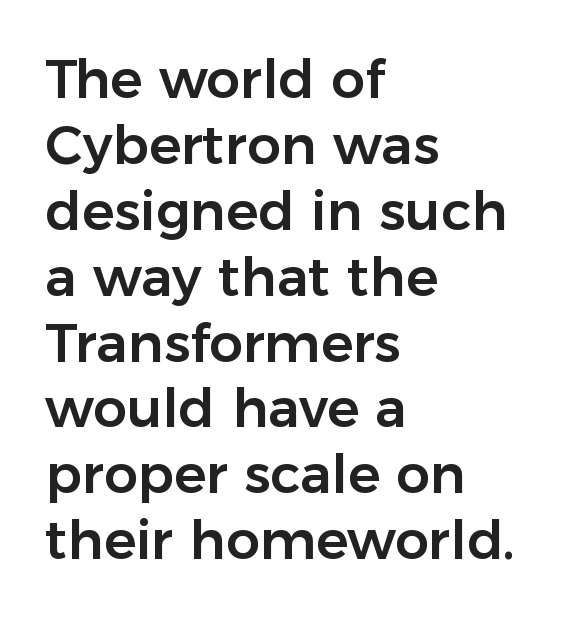
Q: Is the text italic (slanted)? A: No, it is upright.
Q: Is the typeface a serif or a sans-serif typeface? A: Sans-serif.
Q: Is the text underlined? A: No.
Q: How is the paragraph aligned? A: Left-aligned.
Q: Is the spacing between letters normal or unusually wide? A: Normal.
Q: Width (condensed, normal, or wide)? A: Normal.
Q: Stroke contrast? A: Low.
Q: x-height? A: Medium.
Q: Monospaced? A: No.
